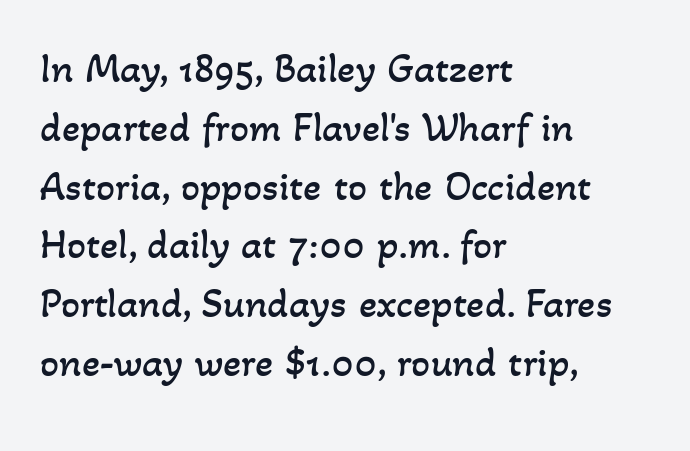
Q: Is the text bold? A: No.
Q: Is the text underlined? A: No.
Q: How is the paragraph aligned? A: Left-aligned.
Q: Is the spacing between letters normal or unusually wide? A: Normal.
Q: Is the spacing between lines tight, normal or loose? A: Normal.
Q: Width (condensed, normal, or wide)? A: Normal.
Q: Stroke contrast? A: Low.
Q: x-height? A: Small.
Q: Monospaced? A: No.
